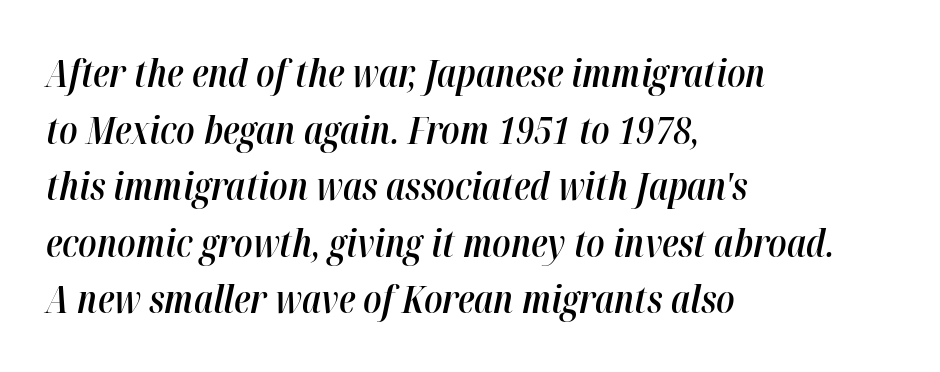
{"italic": "yes", "lean": "right", "slant_degrees": 12, "bold": "semi", "weight": "semibold", "width": "condensed", "stroke_contrast": "high", "x_height": "medium", "monospaced": "no", "underline": "no", "align": "left", "line_spacing": "normal", "line_spacing_ratio": 1.49, "letter_spacing": "normal", "letter_spacing_em": 0.0, "glyph_px": 38}
